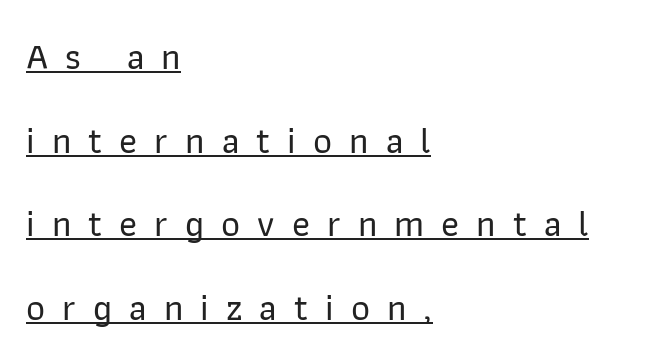
{"serif": "no", "italic": "no", "width": "normal", "stroke_contrast": "low", "x_height": "medium", "monospaced": "no", "underline": "yes", "align": "left", "line_spacing": "loose", "line_spacing_ratio": 2.26, "letter_spacing": "wide", "letter_spacing_em": 0.46, "glyph_px": 37}
